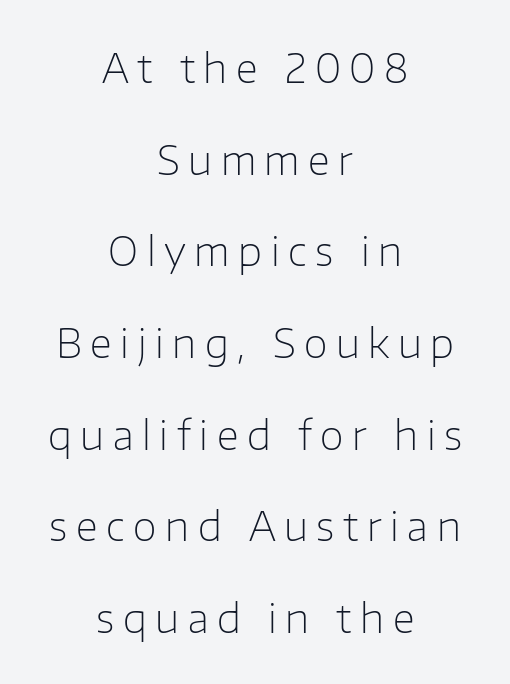
Q: Is the text bold? A: No.
Q: Is the text italic (slanted)? A: No, it is upright.
Q: Is the typeface a serif or a sans-serif typeface? A: Sans-serif.
Q: Is the text underlined? A: No.
Q: How is the paragraph aligned? A: Centered.
Q: Is the spacing between letters normal or unusually wide? A: Unusually wide.
Q: Is the spacing between lines tight, normal or loose? A: Loose.
Q: Width (condensed, normal, or wide)? A: Normal.
Q: Stroke contrast? A: Low.
Q: x-height? A: Medium.
Q: Monospaced? A: No.
